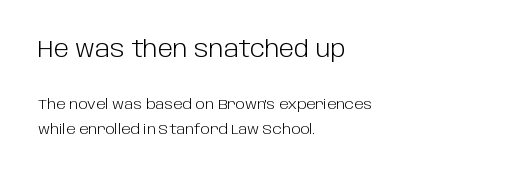
Q: Is the text bold? A: No.
Q: Is the text italic (slanted)? A: No, it is upright.
Q: Is the text underlined? A: No.
Q: How is the paragraph aligned? A: Left-aligned.
Q: Is the spacing between letters normal or unusually wide? A: Normal.
Q: Which block of text is set in a larger size, the first (top) or the second (bottom)? A: The first (top) one.
